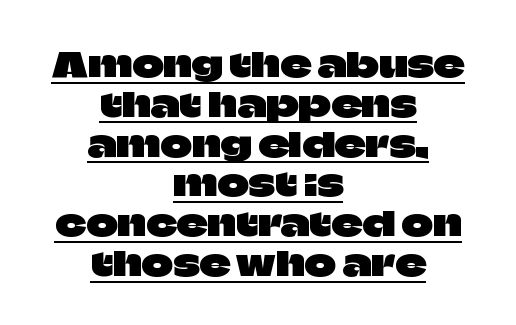
{"serif": "no", "italic": "no", "width": "normal", "stroke_contrast": "low", "x_height": "large", "monospaced": "no", "underline": "yes", "align": "center", "line_spacing_ratio": 1.17, "letter_spacing": "normal", "letter_spacing_em": 0.0, "glyph_px": 34}
